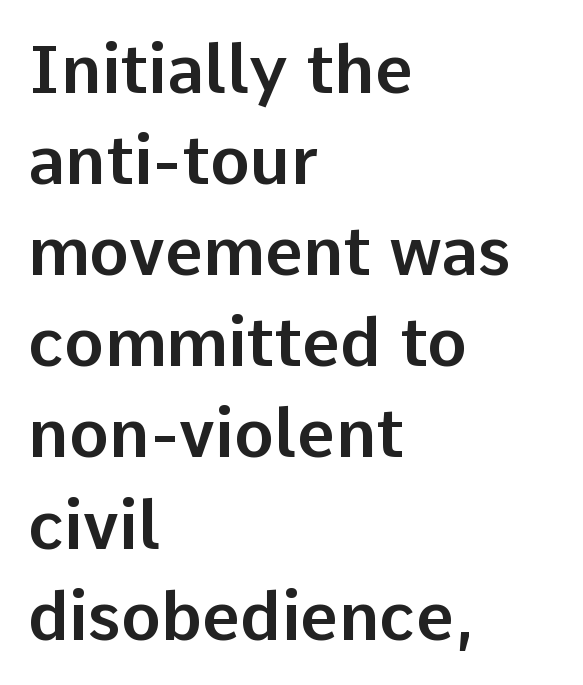
Q: Is the text italic (slanted)? A: No, it is upright.
Q: Is the typeface a serif or a sans-serif typeface? A: Sans-serif.
Q: Is the text underlined? A: No.
Q: How is the paragraph aligned? A: Left-aligned.
Q: Is the spacing between letters normal or unusually wide? A: Normal.
Q: Is the spacing between lines tight, normal or loose? A: Normal.
Q: Width (condensed, normal, or wide)? A: Normal.
Q: Stroke contrast? A: Low.
Q: x-height? A: Medium.
Q: Monospaced? A: No.
